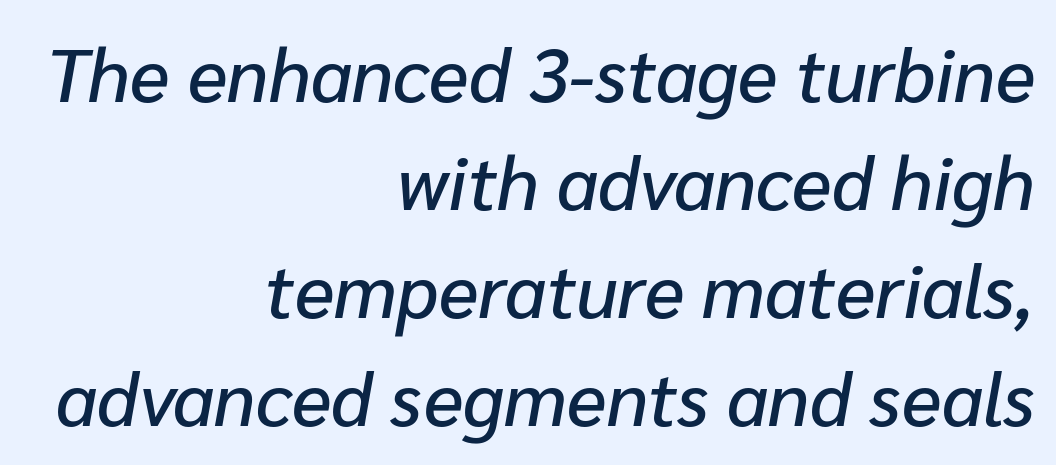
The image shows 75 px text type, italic (leaning right); set right-aligned, normal line spacing (1.44x), normal letter spacing, not underlined; low stroke contrast and a medium x-height.
